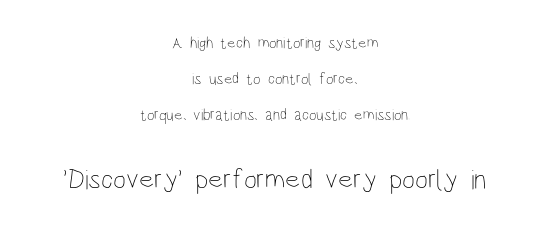
The image shows 28 px thin, condensed type, upright; set centered, loose line spacing (2.24x), normal letter spacing, not underlined; the second (bottom) block is 1.75x larger; low stroke contrast and a large x-height.
